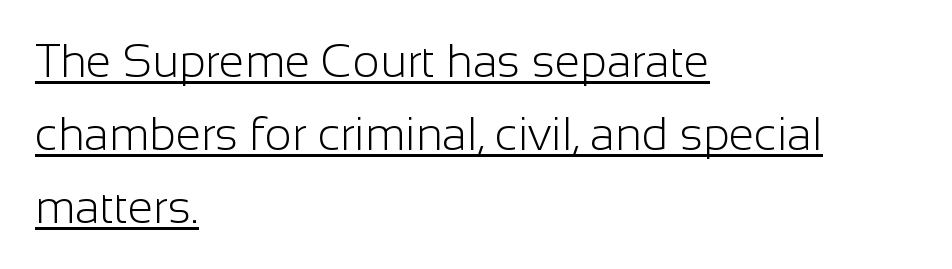
Q: Is the text bold? A: No.
Q: Is the text italic (slanted)? A: No, it is upright.
Q: Is the typeface a serif or a sans-serif typeface? A: Sans-serif.
Q: Is the text underlined? A: Yes.
Q: How is the paragraph aligned? A: Left-aligned.
Q: Is the spacing between letters normal or unusually wide? A: Normal.
Q: Is the spacing between lines tight, normal or loose? A: Normal.
Q: Width (condensed, normal, or wide)? A: Normal.
Q: Stroke contrast? A: Low.
Q: x-height? A: Medium.
Q: Monospaced? A: No.
